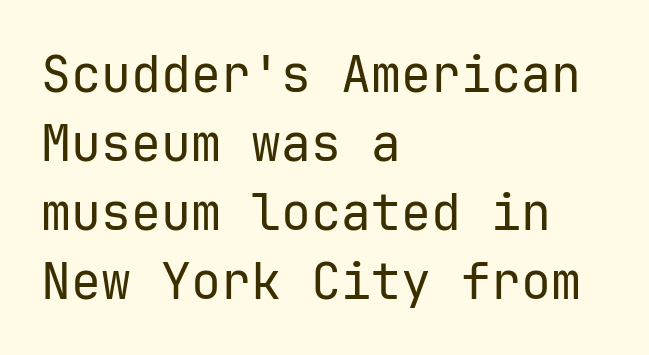
The image shows 50 px regular-weight sans-serif type, upright, monospaced; set left-aligned, normal line spacing (1.38x), normal letter spacing, not underlined; low stroke contrast and a medium x-height.
